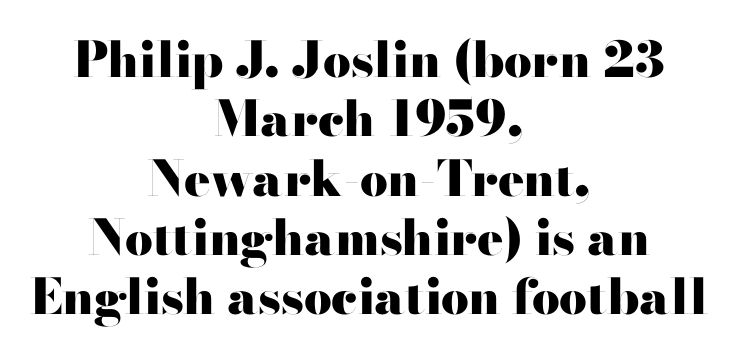
The image shows 49 px heavy, wide sans-serif type, upright; set centered, line spacing 1.21x, normal letter spacing, not underlined; high stroke contrast and a small x-height.
